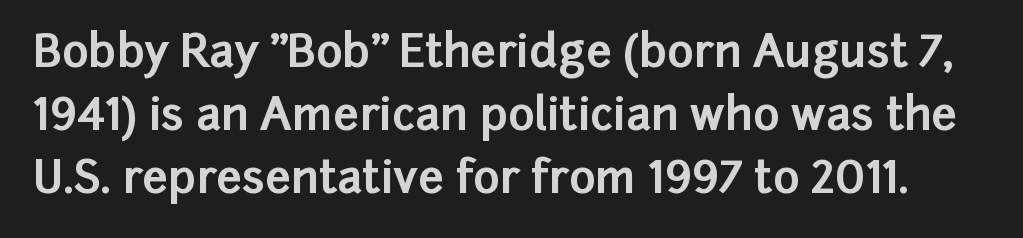
{"serif": "no", "italic": "no", "bold": "yes", "weight": "bold", "width": "normal", "stroke_contrast": "low", "x_height": "medium", "monospaced": "no", "underline": "no", "line_spacing": "normal", "line_spacing_ratio": 1.4, "letter_spacing": "normal", "letter_spacing_em": 0.0, "glyph_px": 45}
